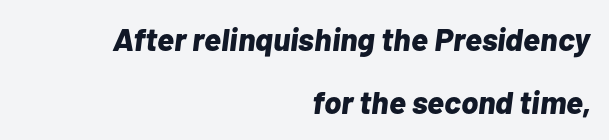
The image shows 32 px bold type, italic (leaning right); set right-aligned, loose line spacing (1.96x), normal letter spacing, not underlined; low stroke contrast and a medium x-height.
